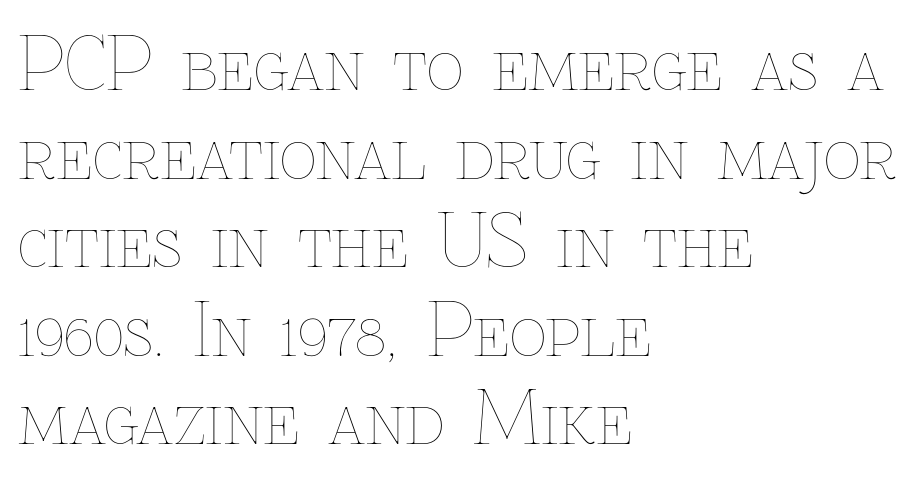
The image shows 72 px thin type, upright; set left-aligned, line spacing 1.23x, normal letter spacing, not underlined; low stroke contrast and a medium x-height.
